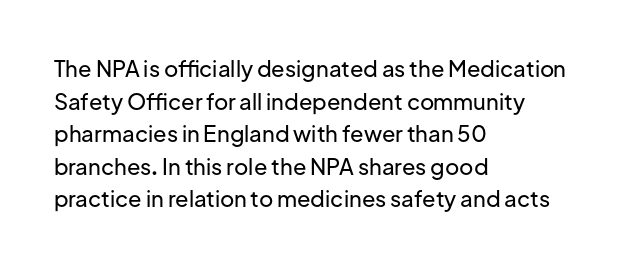
The string is rendered with underlining switched off. Successive baselines arrive at the customary interval. The paragraph shown leans on its left margin. Do the letters lean? They stand straight. The passage shown has conventional tracking throughout.
